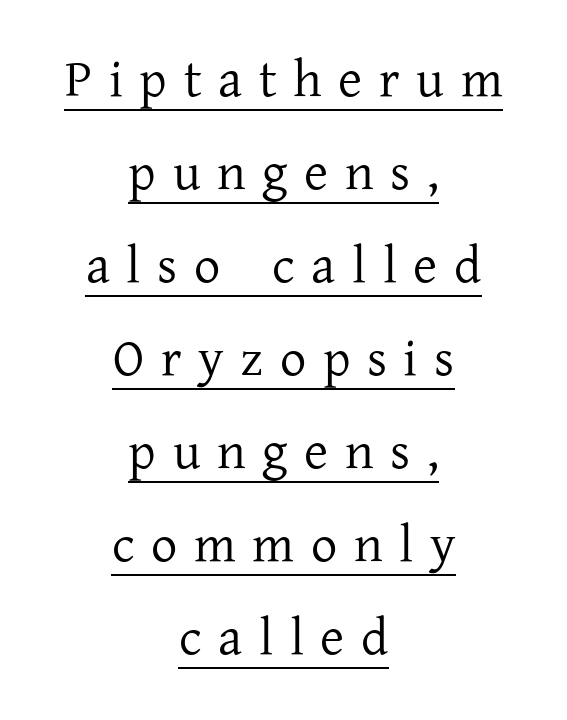
Do the characters align in a grid? No, the font is proportional. The lettering stays uniformly vertical, giving the passage a roman look. Compared with undecorated copy, this sample adds a rule below the words. Line starts and ends both wander, symmetrically. The letters carry serifs — small finishing strokes at the ends of their stems.
